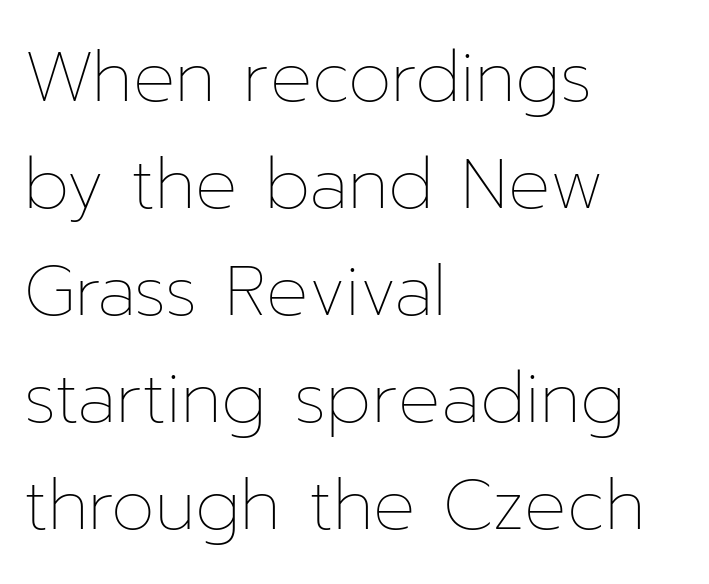
These glyphs show unthickened strokes, regular width or finer. Alignment: flush left. Whoever set this chose a conventional vertical rhythm. The passage shown is typed in a proportional face where columns would drift. This sample uses plain, unmodified letter spacing.
